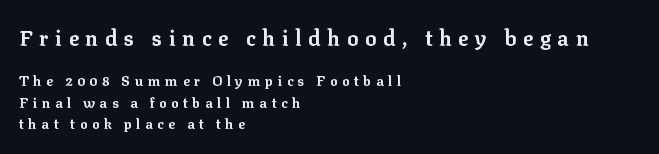
The block of text has a typical density, with ordinary space between rows. Emphasis by weight is at full strength: bold. The string is rendered with underlining switched off. The face used here is rendered with a markedly widened letterfit. Every stem runs plumb, perpendicular to the baseline.
